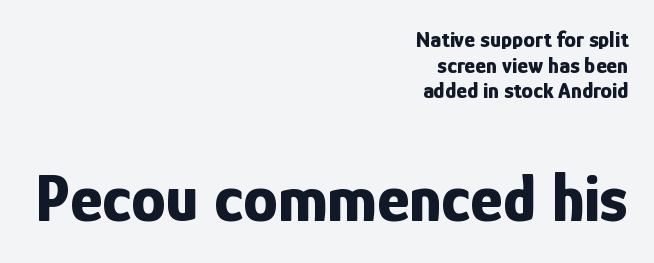
{"serif": "no", "italic": "no", "bold": "yes", "weight": "bold", "width": "condensed", "stroke_contrast": "low", "x_height": "medium", "monospaced": "no", "underline": "no", "align": "right", "line_spacing": "tight", "line_spacing_ratio": 1.11, "letter_spacing": "normal", "letter_spacing_em": 0.0, "larger_block": "second", "size_ratio": 3.0, "glyph_px": 69}
